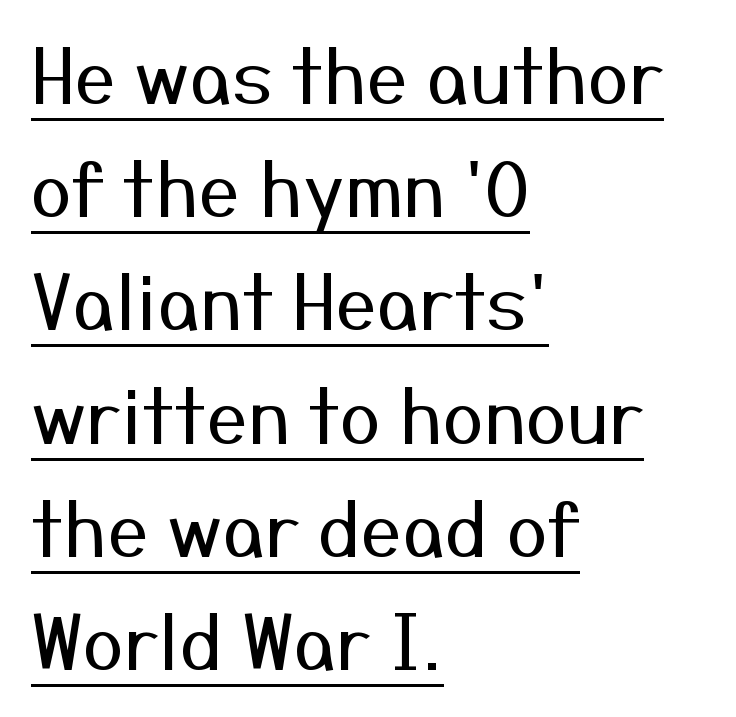
Underlining? Definitely there. Here the designer chose a conventional face with non-uniform glyph widths. Look at the tracking — it's just the regular setting, nothing added. These lines were composed using upright roman letters.
